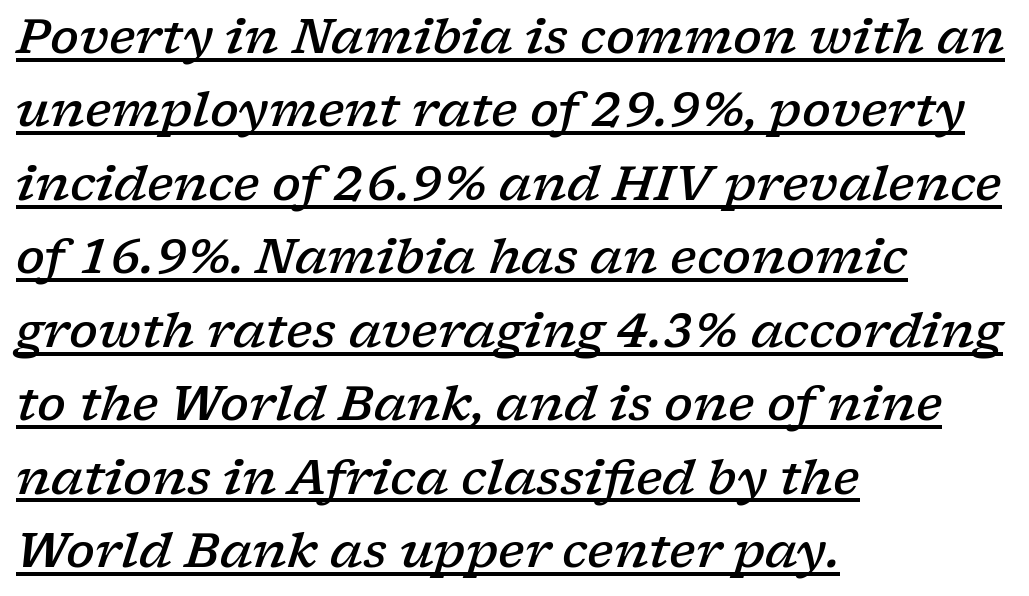
Q: Is the text bold? A: Semi-bold.
Q: Is the text italic (slanted)? A: Yes, it leans right by about 17 degrees.
Q: Is the typeface a serif or a sans-serif typeface? A: Serif.
Q: Is the text underlined? A: Yes.
Q: How is the paragraph aligned? A: Left-aligned.
Q: Is the spacing between letters normal or unusually wide? A: Normal.
Q: Is the spacing between lines tight, normal or loose? A: Normal.
Q: Width (condensed, normal, or wide)? A: Wide.
Q: Stroke contrast? A: Low.
Q: x-height? A: Medium.
Q: Monospaced? A: No.
